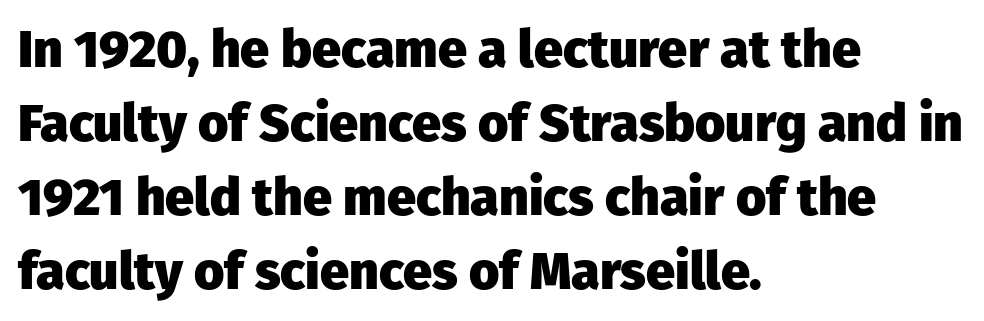
{"serif": "no", "italic": "no", "bold": "yes", "weight": "heavy", "width": "normal", "stroke_contrast": "low", "x_height": "medium", "monospaced": "no", "underline": "no", "align": "left", "line_spacing": "normal", "line_spacing_ratio": 1.42, "letter_spacing": "normal", "letter_spacing_em": 0.0, "glyph_px": 52}
